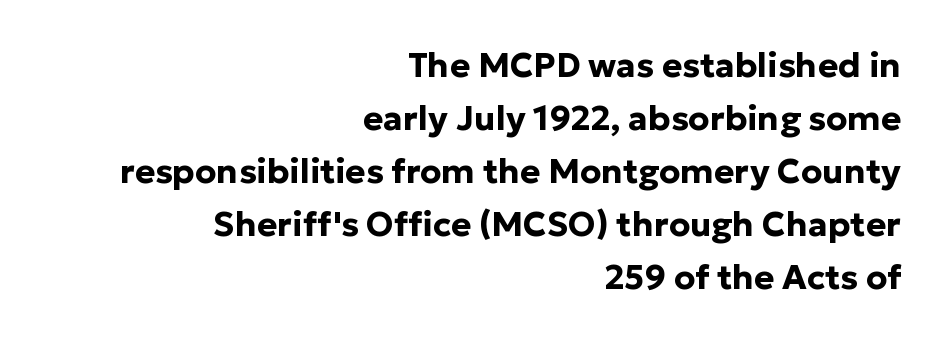
{"serif": "no", "italic": "no", "bold": "yes", "weight": "bold", "width": "normal", "stroke_contrast": "low", "x_height": "medium", "monospaced": "no", "underline": "no", "align": "right", "line_spacing": "normal", "line_spacing_ratio": 1.56, "letter_spacing": "normal", "letter_spacing_em": 0.0, "glyph_px": 34}
